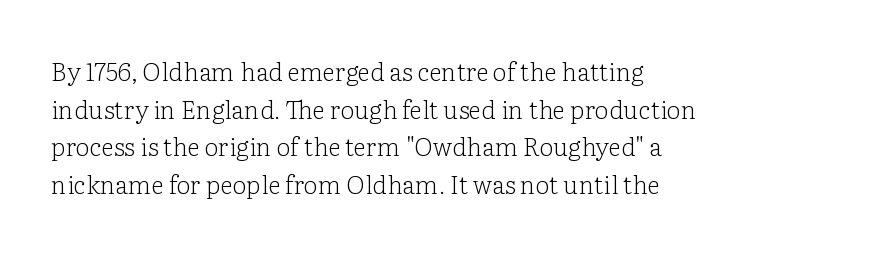
Q: Is the text bold? A: No.
Q: Is the text italic (slanted)? A: No, it is upright.
Q: Is the text underlined? A: No.
Q: How is the paragraph aligned? A: Left-aligned.
Q: Is the spacing between letters normal or unusually wide? A: Normal.
Q: Is the spacing between lines tight, normal or loose? A: Normal.
